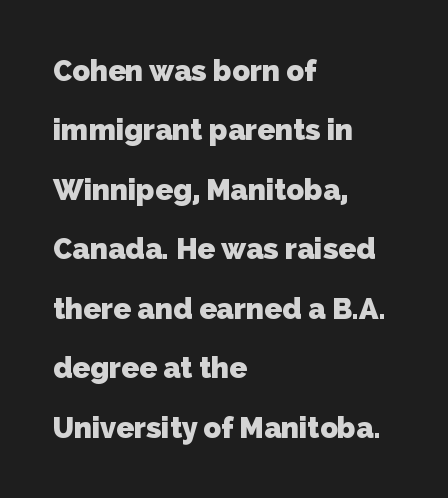
{"serif": "no", "bold": "yes", "weight": "heavy", "width": "normal", "stroke_contrast": "low", "x_height": "medium", "monospaced": "no", "underline": "no", "align": "left", "line_spacing": "loose", "line_spacing_ratio": 2.05, "letter_spacing": "normal", "letter_spacing_em": 0.0, "glyph_px": 29}
